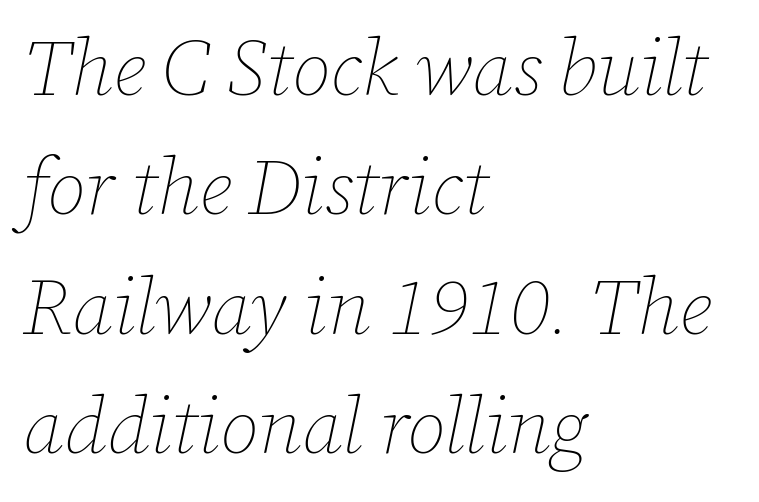
The image shows 79 px thin type, italic (leaning right); set left-aligned, normal line spacing (1.51x), normal letter spacing, not underlined; low stroke contrast and a medium x-height.
